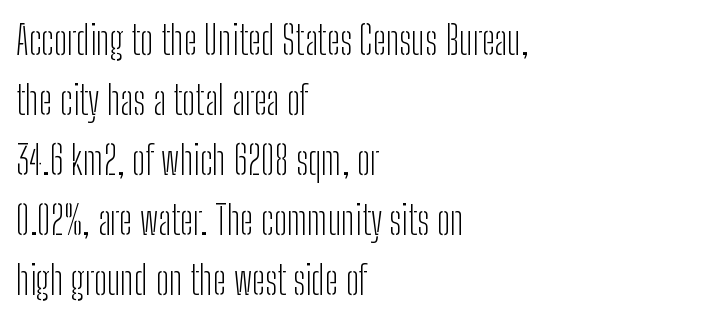
Q: Is the text bold? A: No.
Q: Is the text italic (slanted)? A: No, it is upright.
Q: Is the typeface a serif or a sans-serif typeface? A: Sans-serif.
Q: Is the text underlined? A: No.
Q: How is the paragraph aligned? A: Left-aligned.
Q: Is the spacing between letters normal or unusually wide? A: Normal.
Q: Is the spacing between lines tight, normal or loose? A: Normal.
Q: Width (condensed, normal, or wide)? A: Condensed.
Q: Stroke contrast? A: Low.
Q: x-height? A: Medium.
Q: Monospaced? A: No.
